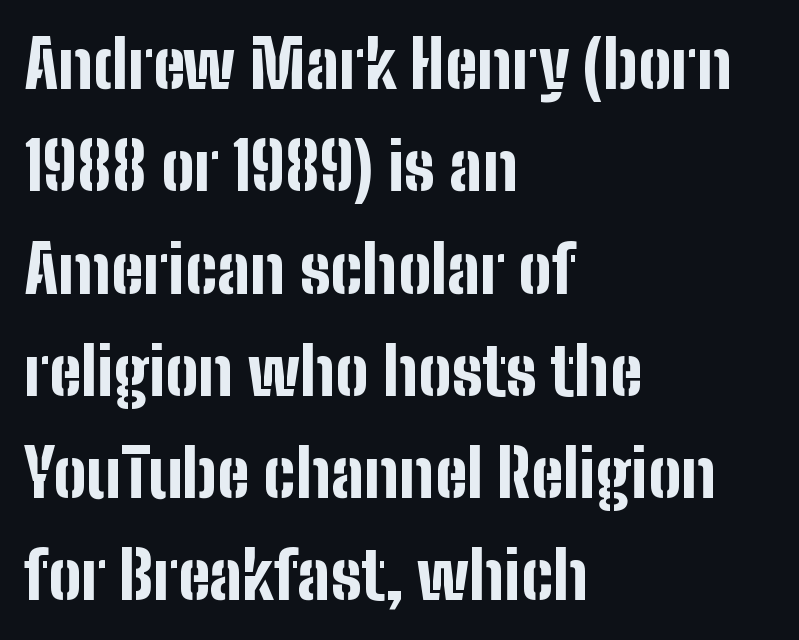
The image shows 66 px bold, condensed sans-serif type, upright; set left-aligned, normal line spacing (1.55x), normal letter spacing, not underlined; low stroke contrast and a medium x-height.
